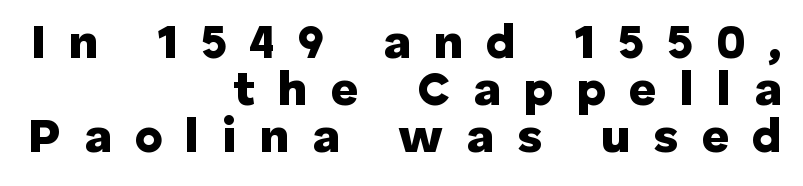
The image shows 48 px heavy sans-serif type, upright; set right-aligned, tight line spacing (0.98x), unusually wide letter spacing (+0.48 em), not underlined; low stroke contrast and a medium x-height.
